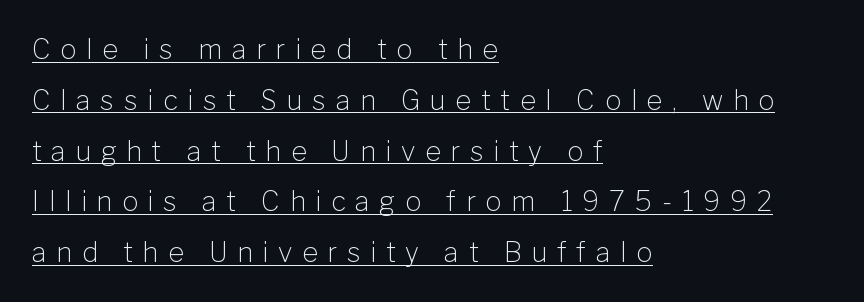
Q: Is the text bold? A: No.
Q: Is the text italic (slanted)? A: No, it is upright.
Q: Is the text underlined? A: Yes.
Q: How is the paragraph aligned? A: Left-aligned.
Q: Is the spacing between letters normal or unusually wide? A: Unusually wide.
